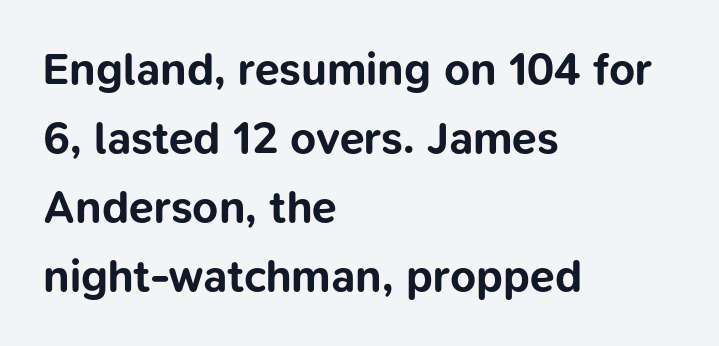
The image shows 45 px bold sans-serif type, upright; set left-aligned, normal line spacing (1.53x), normal letter spacing, not underlined; low stroke contrast and a medium x-height.
